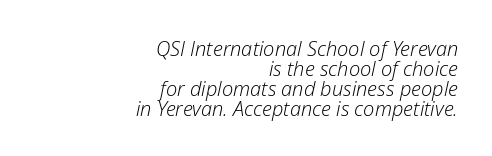
The image shows 20 px text type, italic (leaning right); set right-aligned, tight line spacing (1.0x), normal letter spacing, not underlined.
